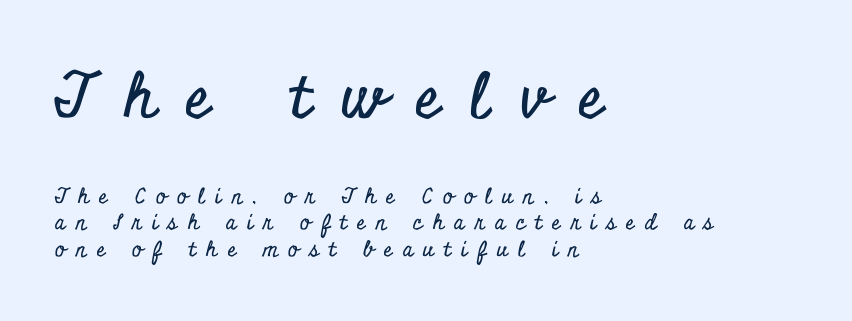
Q: Is the text italic (slanted)? A: Yes.
Q: Is the typeface a serif or a sans-serif typeface? A: Serif.
Q: Is the text underlined? A: No.
Q: How is the paragraph aligned? A: Left-aligned.
Q: Is the spacing between letters normal or unusually wide? A: Unusually wide.
Q: Is the spacing between lines tight, normal or loose? A: Normal.
Q: Which block of text is set in a larger size, the first (top) or the second (bottom)? A: The first (top) one.
Q: Width (condensed, normal, or wide)? A: Condensed.
Q: Stroke contrast? A: Low.
Q: x-height? A: Small.
Q: Monospaced? A: No.
